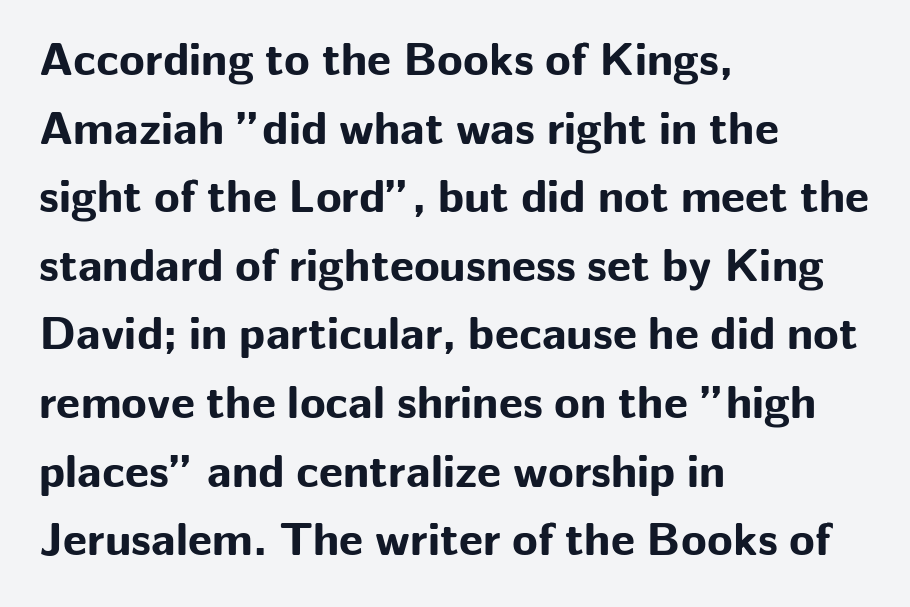
Q: Is the text bold? A: Yes.
Q: Is the text italic (slanted)? A: No, it is upright.
Q: Is the typeface a serif or a sans-serif typeface? A: Sans-serif.
Q: Is the text underlined? A: No.
Q: How is the paragraph aligned? A: Left-aligned.
Q: Is the spacing between letters normal or unusually wide? A: Normal.
Q: Is the spacing between lines tight, normal or loose? A: Normal.
Q: Width (condensed, normal, or wide)? A: Normal.
Q: Stroke contrast? A: Low.
Q: x-height? A: Medium.
Q: Monospaced? A: No.
